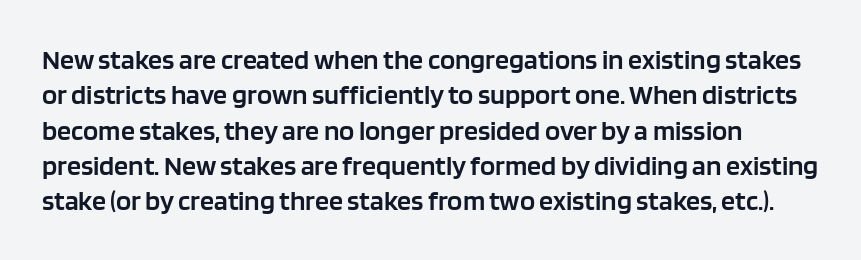
The face used here is a sans, in the tradition of grotesques and geometrics. Is there much room between lines? A standard amount, neither cramped nor airy. Spacing verdict: proportional, widths tailored to each character. The typography opts for an upright posture over an oblique one.
